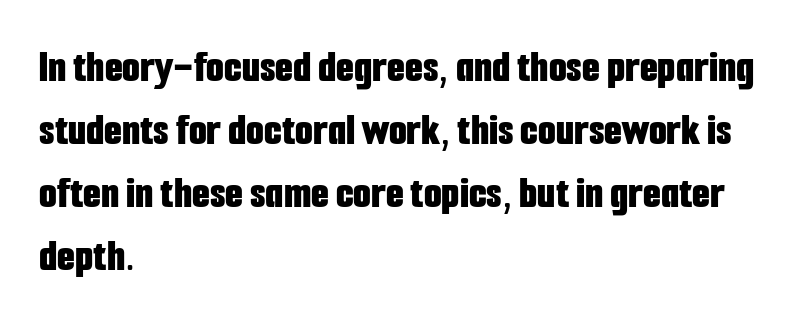
The image shows 46 px bold, condensed sans-serif type, upright; set left-aligned, normal line spacing (1.37x), normal letter spacing, not underlined; low stroke contrast and a medium x-height.
